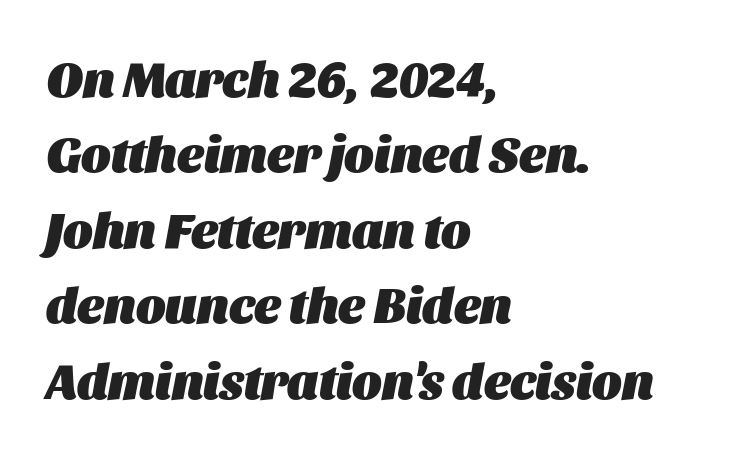
The image shows 50 px heavy type, italic (leaning right); set left-aligned, normal line spacing (1.51x), normal letter spacing, not underlined; medium stroke contrast and a large x-height.
